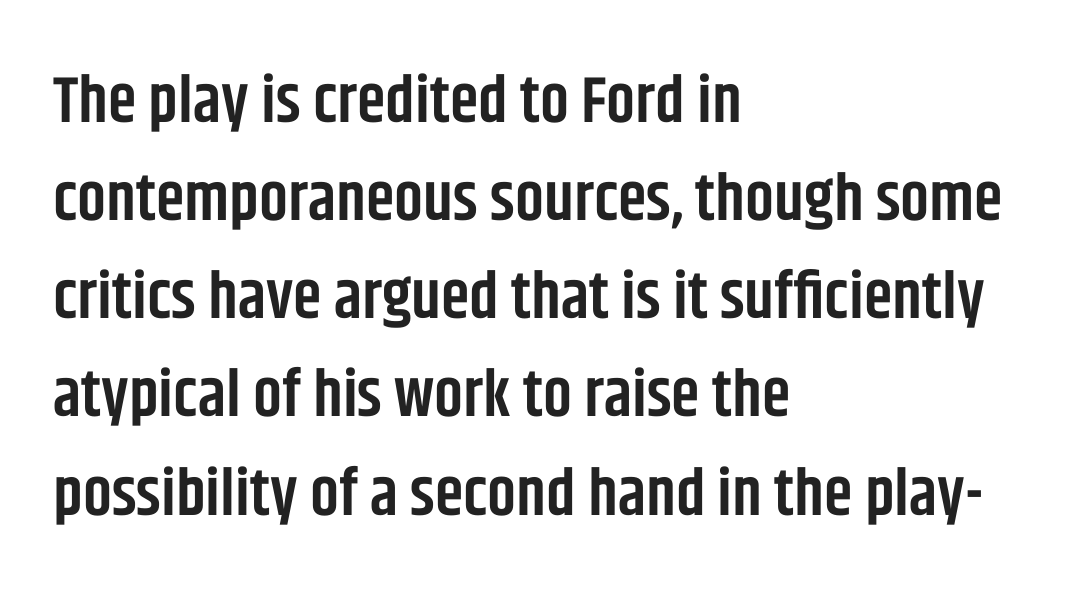
The image shows 65 px semibold, condensed sans-serif type, upright; set left-aligned, normal line spacing (1.51x), normal letter spacing, not underlined; low stroke contrast and a large x-height.
